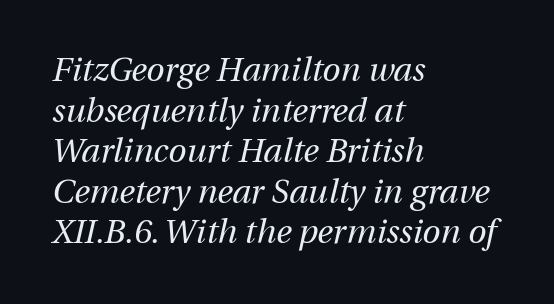
The image shows 33 px regular-weight type, italic (leaning right); set left-aligned, line spacing 1.23x, normal letter spacing, not underlined; medium stroke contrast and a medium x-height.
